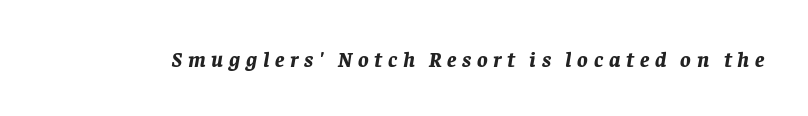
The typography opts for an oblique posture over an upright one. Quick note: underline off. The passage shown has open, widely tracked lettering throughout. Typographic density is high because the face is bold.
